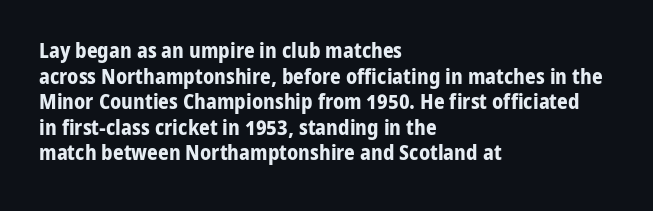
The image shows 21 px bold type, upright; set left-aligned, line spacing 1.22x, normal letter spacing, not underlined.
